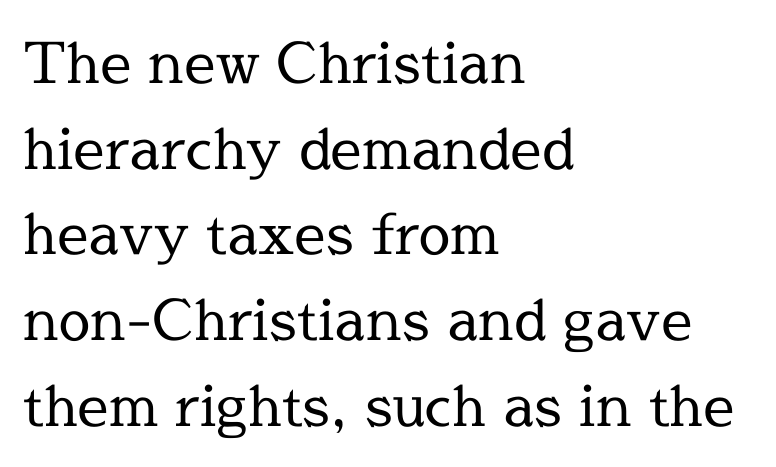
Successive baselines arrive at the customary interval. Stems and bowls with no extra thickness — not bold. The baseline area is clear. A classic flush-left, rag-right setting is used for this passage.
